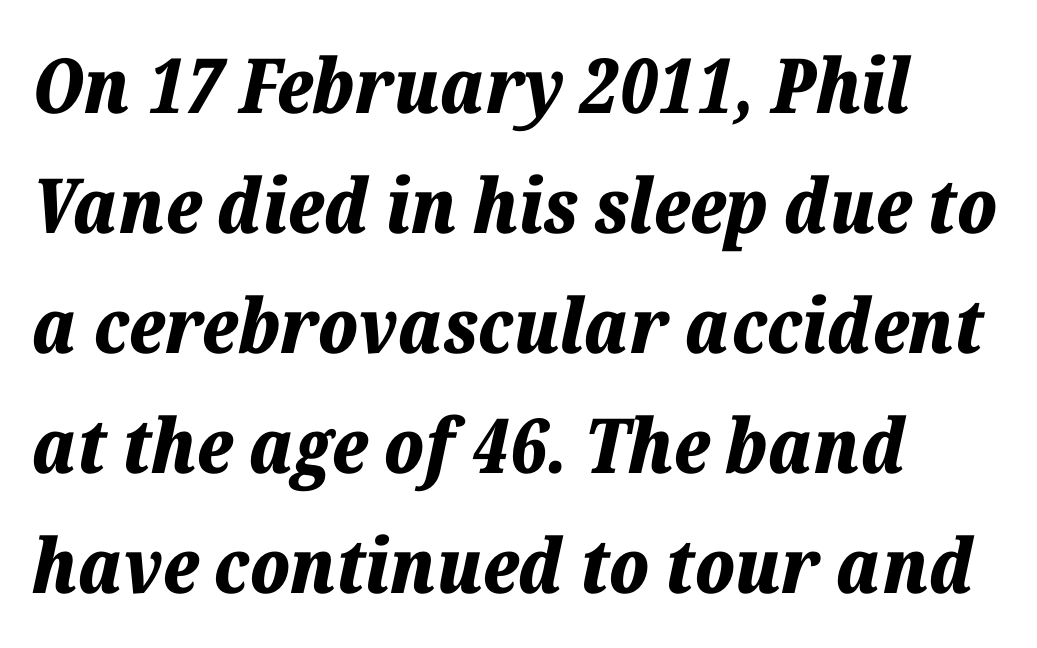
{"italic": "yes", "lean": "right", "slant_degrees": 12, "bold": "yes", "weight": "bold", "width": "normal", "stroke_contrast": "low", "x_height": "medium", "monospaced": "no", "underline": "no", "align": "left", "line_spacing": "normal", "line_spacing_ratio": 1.58, "letter_spacing": "normal", "letter_spacing_em": 0.0, "glyph_px": 76}
